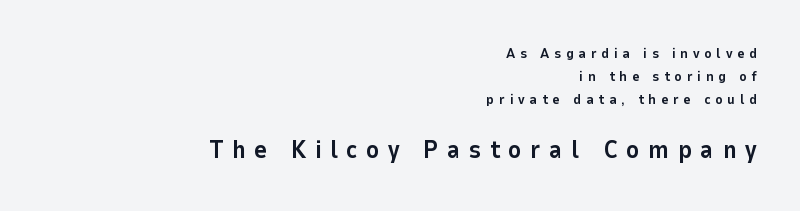
The image shows 25 px bold type, upright; set right-aligned, normal line spacing (1.65x), unusually wide letter spacing (+0.34 em), not underlined; the second (bottom) block is 1.79x larger.
